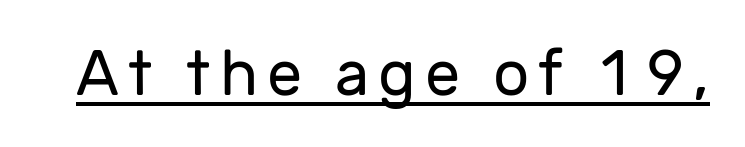
{"serif": "no", "italic": "no", "bold": "no", "weight": "regular", "width": "normal", "stroke_contrast": "low", "x_height": "medium", "monospaced": "no", "underline": "yes", "glyph_px": 63}
